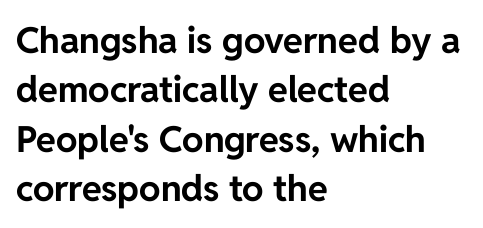
Q: Is the text bold? A: Yes.
Q: Is the text italic (slanted)? A: No, it is upright.
Q: Is the typeface a serif or a sans-serif typeface? A: Sans-serif.
Q: Is the text underlined? A: No.
Q: How is the paragraph aligned? A: Left-aligned.
Q: Is the spacing between letters normal or unusually wide? A: Normal.
Q: Is the spacing between lines tight, normal or loose? A: Normal.
Q: Width (condensed, normal, or wide)? A: Normal.
Q: Stroke contrast? A: Low.
Q: x-height? A: Medium.
Q: Monospaced? A: No.
